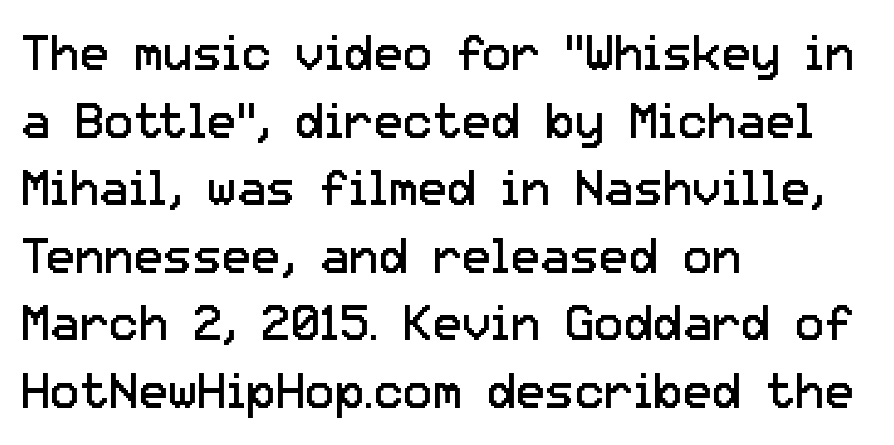
Q: Is the text bold? A: No.
Q: Is the text italic (slanted)? A: No, it is upright.
Q: Is the typeface a serif or a sans-serif typeface? A: Sans-serif.
Q: Is the text underlined? A: No.
Q: How is the paragraph aligned? A: Left-aligned.
Q: Is the spacing between letters normal or unusually wide? A: Normal.
Q: Is the spacing between lines tight, normal or loose? A: Normal.
Q: Width (condensed, normal, or wide)? A: Normal.
Q: Stroke contrast? A: Low.
Q: x-height? A: Medium.
Q: Monospaced? A: No.
